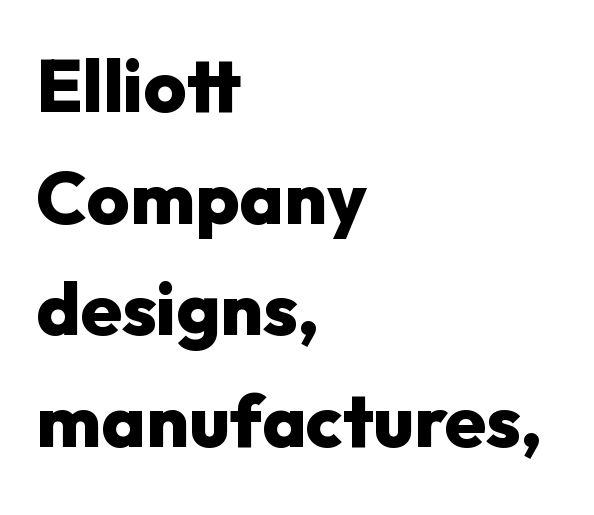
The image shows 74 px heavy sans-serif type, upright; set left-aligned, normal line spacing (1.51x), normal letter spacing, not underlined; low stroke contrast and a medium x-height.
